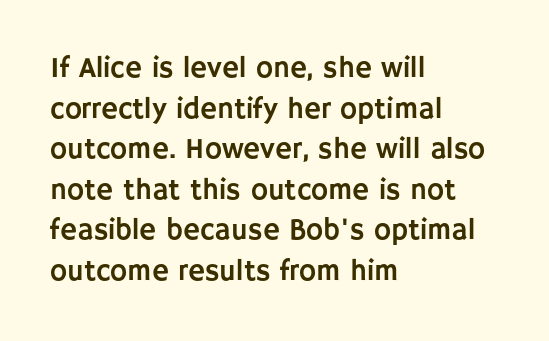
If you measured baseline to baseline, you'd find a middling distance. Looks like regular typesetting: each glyph gets only the width it needs. The passage is arranged the way most books set body copy — flush left. Each letter's strokes conclude bluntly, with no projecting serifs.
